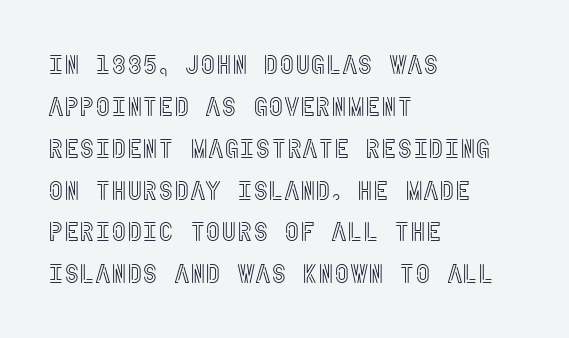
Q: Is the text italic (slanted)? A: No, it is upright.
Q: Is the text underlined? A: No.
Q: How is the paragraph aligned? A: Left-aligned.
Q: Is the spacing between letters normal or unusually wide? A: Normal.
Q: Is the spacing between lines tight, normal or loose? A: Normal.
